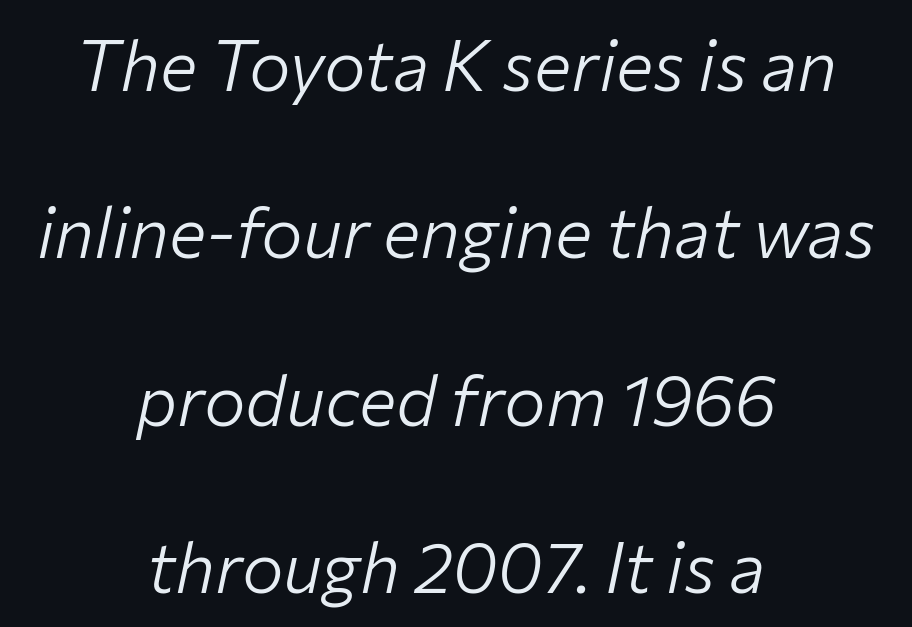
The image shows 70 px light type, italic (leaning right); set centered, loose line spacing (2.39x), normal letter spacing, not underlined; low stroke contrast and a medium x-height.
